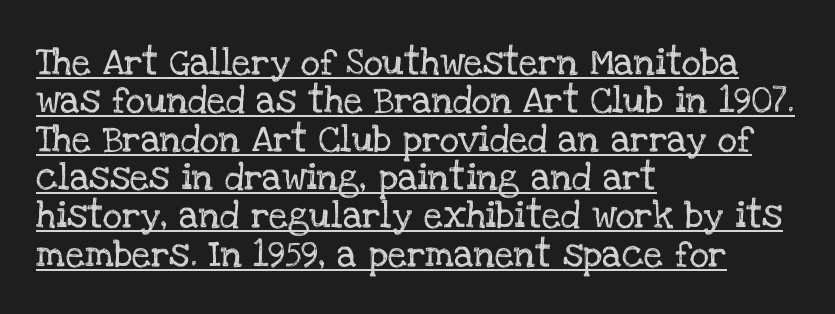
The image shows 27 px text type, upright; set left-aligned, normal line spacing (1.42x), normal letter spacing, underlined.
